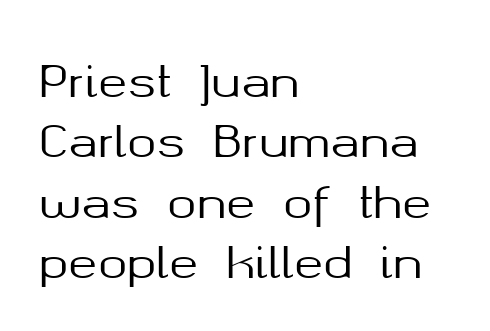
Check the space under the baseline: it is left empty. These lines are rendered in a variable-pitch font. The axis of the letterforms is exactly vertical. Default kerning and tracking; the words read as compact shapes. What kind of face is this? One without serifs — a sans. Notice how descenders clear the ascenders below comfortably — that's standard leading.
